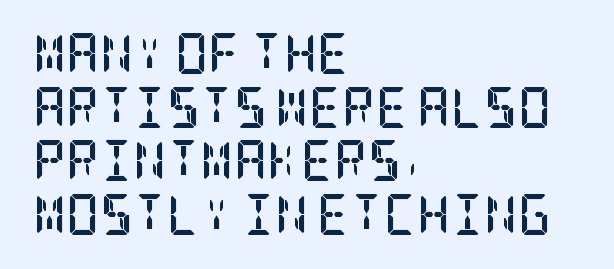
Q: Is the text bold? A: Yes.
Q: Is the text italic (slanted)? A: No, it is upright.
Q: Is the typeface a serif or a sans-serif typeface? A: Serif.
Q: Is the text underlined? A: No.
Q: How is the paragraph aligned? A: Left-aligned.
Q: Is the spacing between letters normal or unusually wide? A: Normal.
Q: Is the spacing between lines tight, normal or loose? A: Normal.
Q: Width (condensed, normal, or wide)? A: Condensed.
Q: Stroke contrast? A: Low.
Q: x-height? A: Large.
